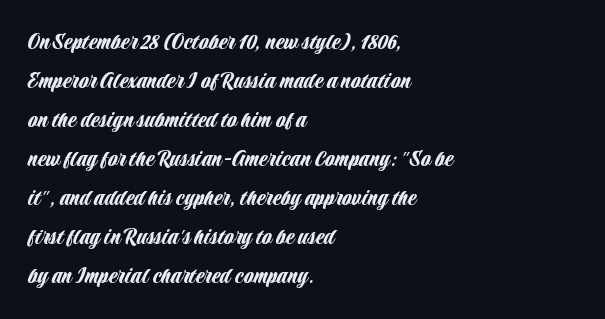
Q: Is the text italic (slanted)? A: Yes.
Q: Is the text underlined? A: No.
Q: How is the paragraph aligned? A: Left-aligned.
Q: Is the spacing between letters normal or unusually wide? A: Normal.
Q: Is the spacing between lines tight, normal or loose? A: Normal.
